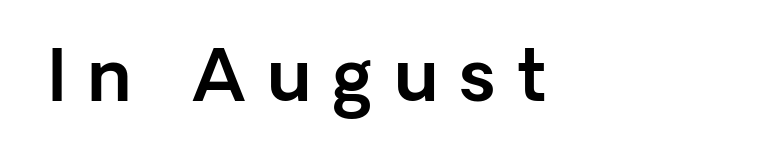
Q: Is the text italic (slanted)? A: No, it is upright.
Q: Is the typeface a serif or a sans-serif typeface? A: Sans-serif.
Q: Is the text underlined? A: No.
Q: How is the paragraph aligned? A: Left-aligned.
Q: Is the spacing between letters normal or unusually wide? A: Unusually wide.
Q: Width (condensed, normal, or wide)? A: Normal.
Q: x-height? A: Medium.
Q: Monospaced? A: No.
